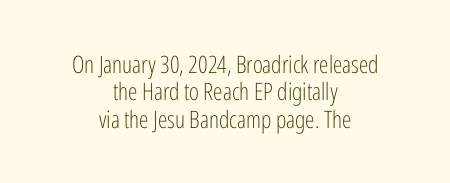
The image shows 24 px text type, upright; set centered, tight line spacing (1.14x), normal letter spacing, not underlined.
